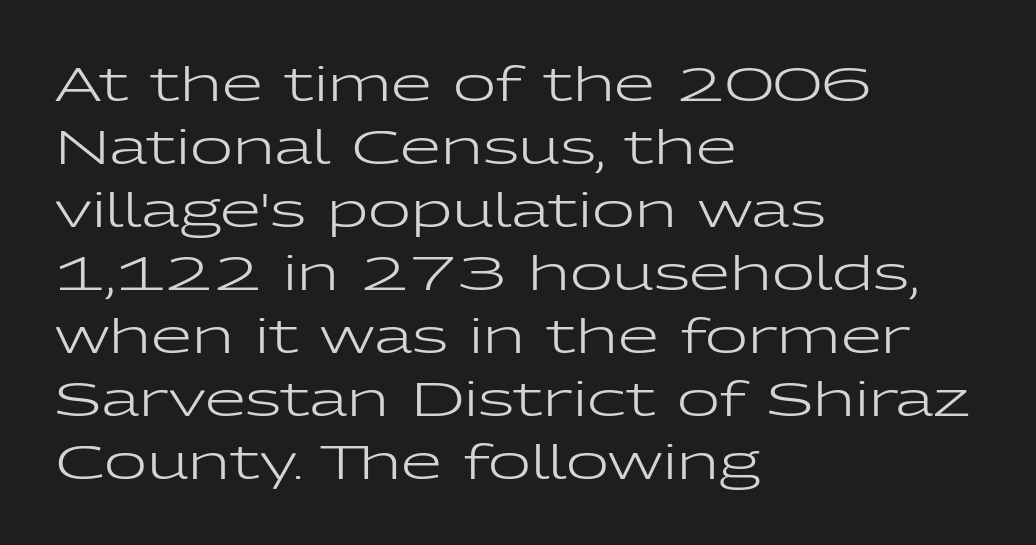
Q: Is the text bold? A: No.
Q: Is the text italic (slanted)? A: No, it is upright.
Q: Is the typeface a serif or a sans-serif typeface? A: Sans-serif.
Q: Is the text underlined? A: No.
Q: How is the paragraph aligned? A: Left-aligned.
Q: Is the spacing between letters normal or unusually wide? A: Normal.
Q: Is the spacing between lines tight, normal or loose? A: Normal.
Q: Width (condensed, normal, or wide)? A: Wide.
Q: Stroke contrast? A: Low.
Q: x-height? A: Medium.
Q: Monospaced? A: No.
